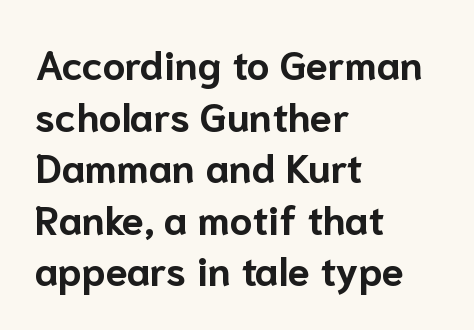
{"serif": "no", "italic": "no", "bold": "yes", "weight": "bold", "width": "normal", "stroke_contrast": "low", "x_height": "medium", "monospaced": "no", "underline": "no", "align": "left", "line_spacing": "normal", "line_spacing_ratio": 1.29, "letter_spacing": "normal", "letter_spacing_em": 0.0, "glyph_px": 40}
